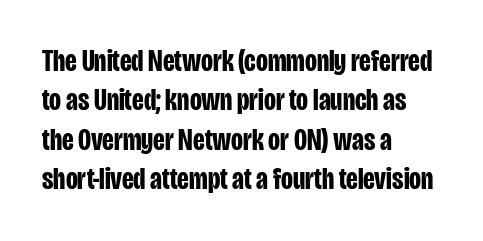
{"serif": "no", "italic": "no", "bold": "yes", "weight": "bold", "width": "condensed", "stroke_contrast": "low", "x_height": "large", "monospaced": "no", "underline": "no", "align": "left", "line_spacing": "normal", "line_spacing_ratio": 1.27, "letter_spacing": "normal", "letter_spacing_em": 0.0, "glyph_px": 31}
